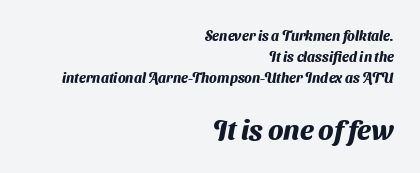
The image shows 28 px heavy sans-serif type; set right-aligned, normal line spacing (1.5x), normal letter spacing, not underlined; the second (bottom) block is 2.0x larger; medium stroke contrast and a medium x-height.
